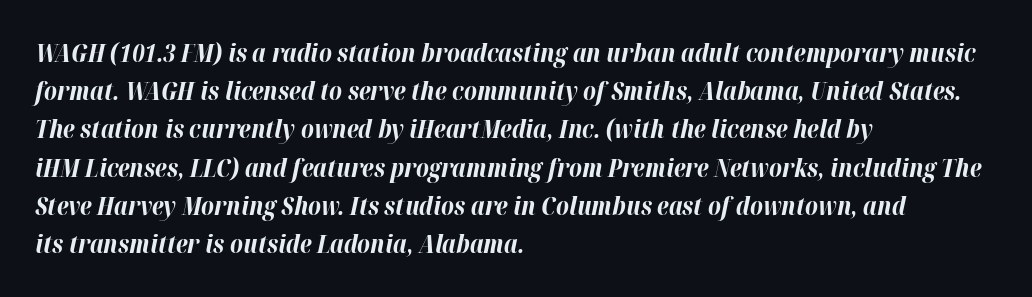
The image shows 25 px bold type, italic (leaning right); set left-aligned, normal line spacing (1.53x), normal letter spacing, not underlined.
